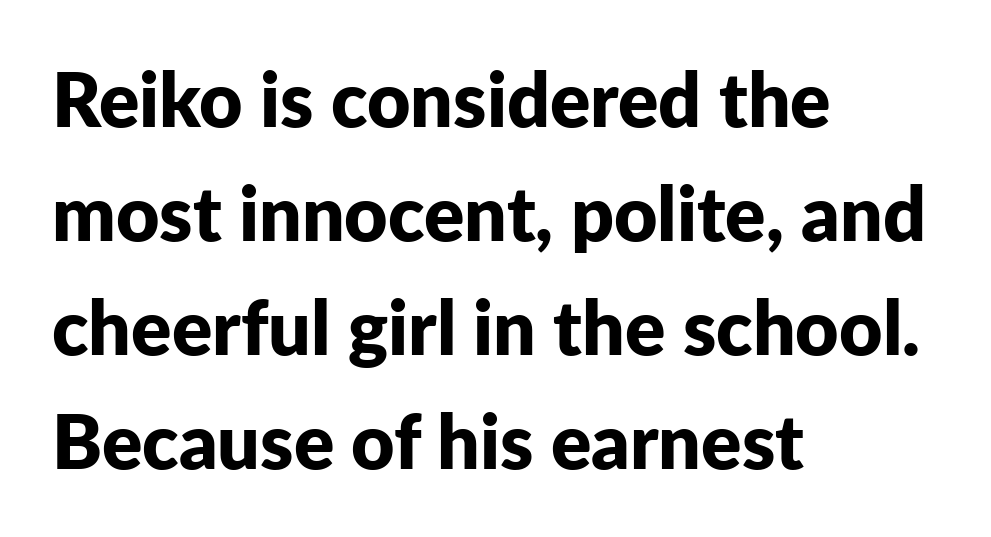
Q: Is the text bold? A: Yes.
Q: Is the text italic (slanted)? A: No, it is upright.
Q: Is the typeface a serif or a sans-serif typeface? A: Sans-serif.
Q: Is the text underlined? A: No.
Q: How is the paragraph aligned? A: Left-aligned.
Q: Is the spacing between letters normal or unusually wide? A: Normal.
Q: Is the spacing between lines tight, normal or loose? A: Normal.
Q: Width (condensed, normal, or wide)? A: Normal.
Q: Stroke contrast? A: Low.
Q: x-height? A: Medium.
Q: Monospaced? A: No.
